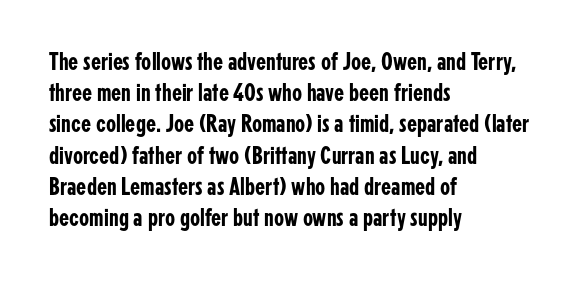
Q: Is the text italic (slanted)? A: No, it is upright.
Q: Is the text underlined? A: No.
Q: How is the paragraph aligned? A: Left-aligned.
Q: Is the spacing between letters normal or unusually wide? A: Normal.
